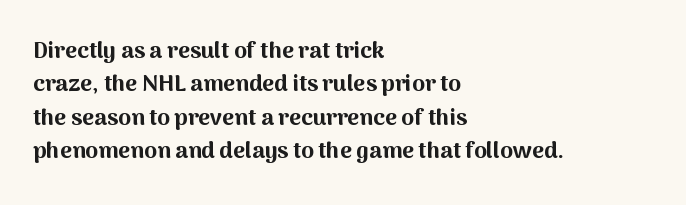
{"italic": "no", "bold": "yes", "underline": "no", "align": "left", "line_spacing": "normal", "line_spacing_ratio": 1.45, "letter_spacing": "normal", "letter_spacing_em": 0.0, "glyph_px": 23}
